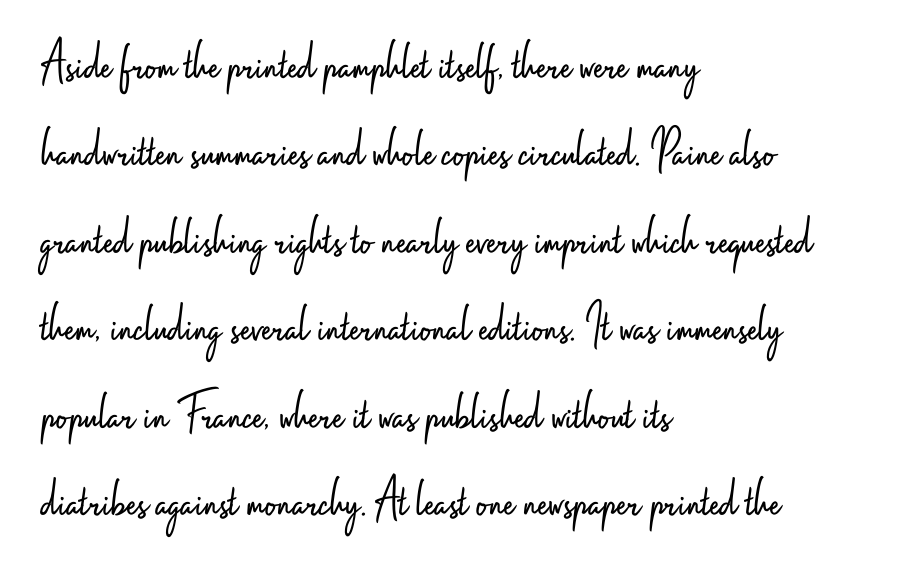
The image shows 55 px light, condensed sans-serif type; set left-aligned, normal line spacing (1.59x), normal letter spacing, not underlined; low stroke contrast and a small x-height.
